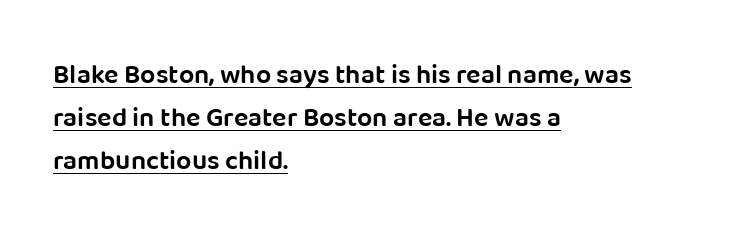
The image shows 27 px text type, upright; set left-aligned, normal line spacing (1.59x), normal letter spacing, underlined.
